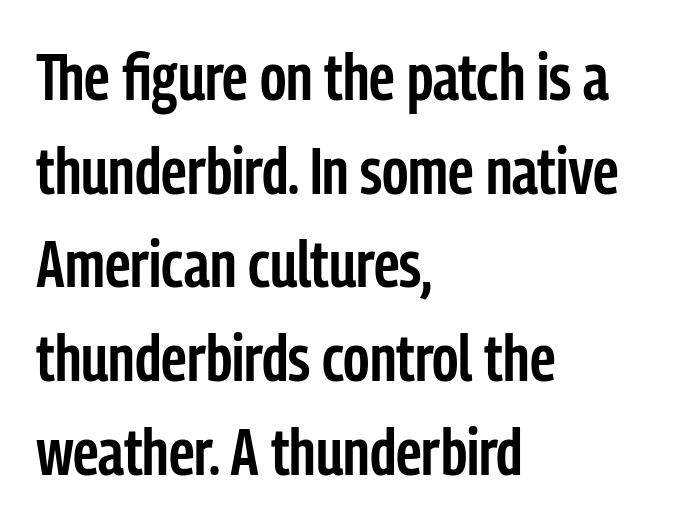
{"serif": "no", "italic": "no", "bold": "semi", "weight": "semibold", "width": "condensed", "stroke_contrast": "low", "x_height": "medium", "monospaced": "no", "underline": "no", "align": "left", "line_spacing": "normal", "line_spacing_ratio": 1.42, "letter_spacing": "normal", "letter_spacing_em": 0.0, "glyph_px": 66}
